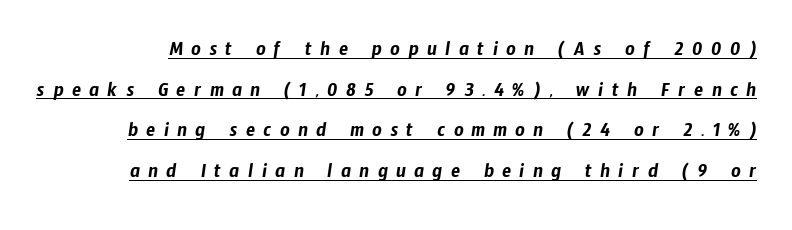
Compared with typical body copy, the letter spacing here is much looser. Rows of type keep a wide berth in the vertical direction. Quick note: underline on.
